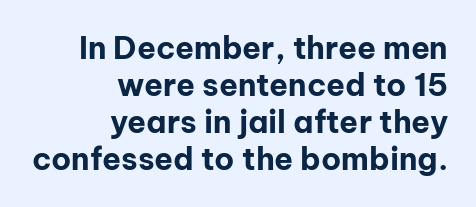
The specimen reads as upright at a glance. You could not count columns in this text — the font is proportionally spaced. Quick note: underline off. Look at the bottom of the vertical strokes: they stop flat, with no serifs.
